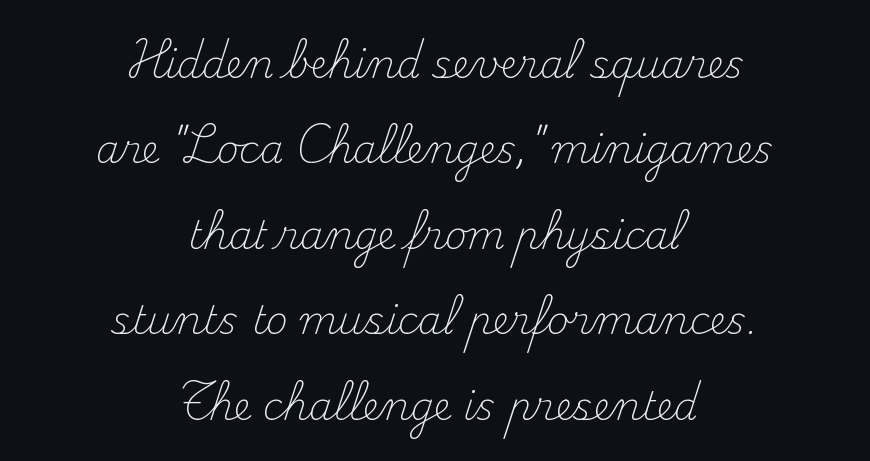
You could call the tracking neutral — neither tight nor loose. Reading down the block, each line starts at a different indent, mirrored at its end. Note: serifs present on the glyphs. Clear beneath every line of the passage.
